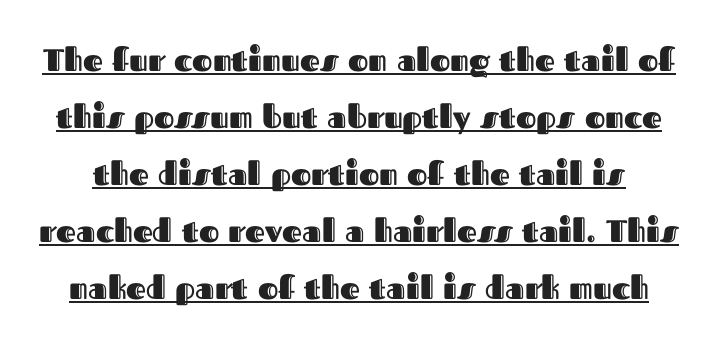
{"italic": "no", "width": "normal", "x_height": "medium", "monospaced": "no", "underline": "yes", "line_spacing_ratio": 1.84, "letter_spacing": "normal", "letter_spacing_em": 0.0, "glyph_px": 31}
